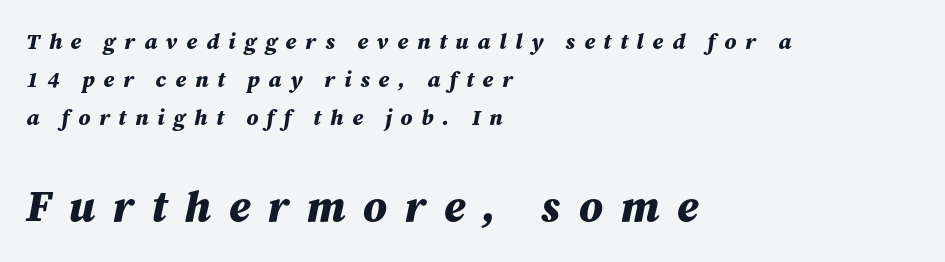
Q: Is the text bold? A: Yes.
Q: Is the text italic (slanted)? A: Yes, it leans right by about 12 degrees.
Q: Is the text underlined? A: No.
Q: How is the paragraph aligned? A: Left-aligned.
Q: Is the spacing between letters normal or unusually wide? A: Unusually wide.
Q: Which block of text is set in a larger size, the first (top) or the second (bottom)? A: The second (bottom) one.
Q: Width (condensed, normal, or wide)? A: Normal.
Q: Stroke contrast? A: Medium.
Q: x-height? A: Medium.
Q: Monospaced? A: No.
